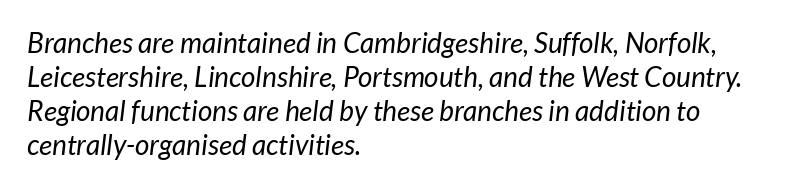
Tracking here is standard; glyphs follow each other at the usual distance. Serifs: no, the terminals of the letterforms are clean. The weight would be labelled regular, book, light, or lighter still. One-word summary of the alignment: left. Words float on clear page, feet unadorned. Varying glyph widths throughout — classic text-font behaviour.
